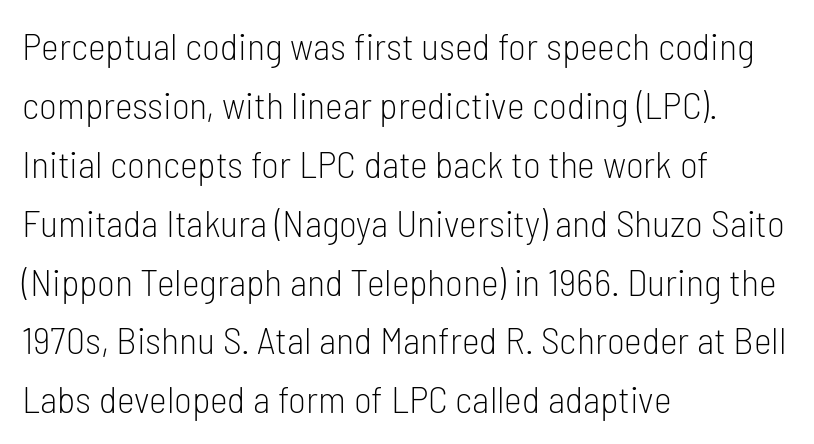
Students, note that the glyphs here touch the page at normal intervals. A typesetter would call this proportional, since set widths differ per character. When letters stand straight like this, we call the style roman or upright. Unmarked baselines from the first word to the last.
